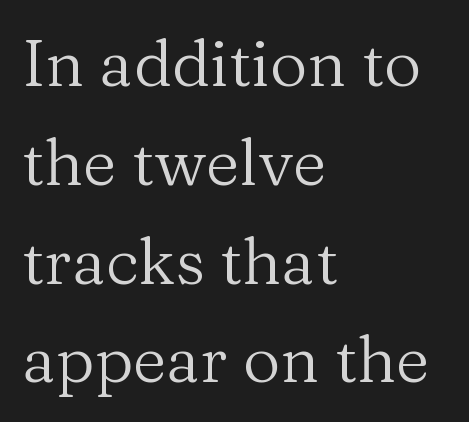
This sample uses a serif face. Proportional: the letters do not fall into vertical columns. Vertically, the passage feels balanced, rows spaced as you'd expect. The axis of the letterforms is exactly vertical. The passage is arranged the way most books set body copy — flush left. Decoration check: the copy has no underline.
